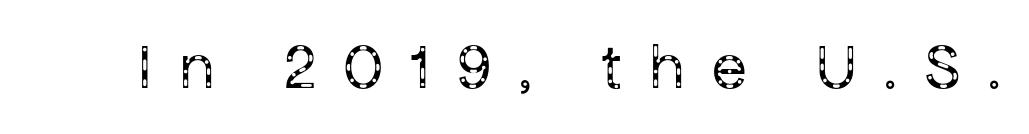
Serif or sans? Sans — the stroke terminals are bare. The strokes are not fattened; the text isn't bold. Loose tracking; the words dissolve into strings of separated letters. Words float on clear page, feet unadorned. Here the designer chose a conventional face with non-uniform glyph widths. Designer's note — italics off, roman on.
